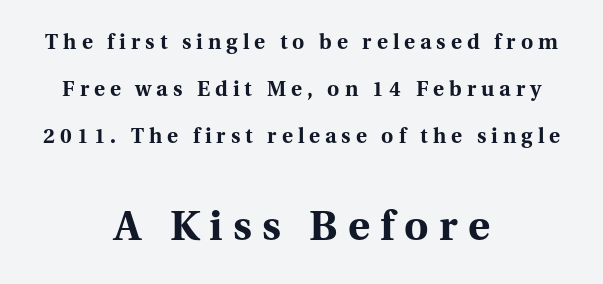
Upright lettering throughout. Block two is the big one; block one sits smaller above it. In terms of leading, this rendering errs on the spacious side. The whitespace from short lines is split evenly between both sides.
